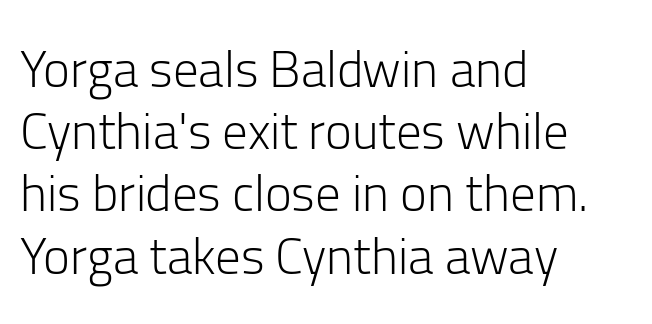
The image shows 51 px light sans-serif type, upright; set left-aligned, line spacing 1.22x, normal letter spacing, not underlined; low stroke contrast and a medium x-height.
